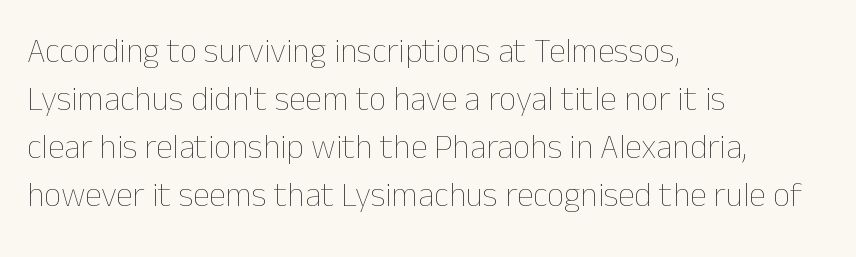
The image shows 34 px thin type, upright; set left-aligned, normal line spacing (1.41x), normal letter spacing, not underlined; low stroke contrast and a medium x-height.
